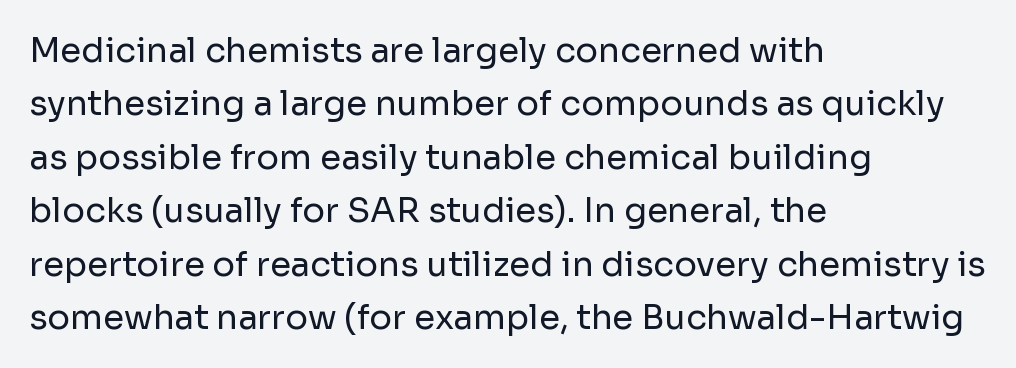
{"serif": "no", "italic": "no", "bold": "no", "weight": "regular", "width": "normal", "stroke_contrast": "low", "x_height": "medium", "monospaced": "no", "underline": "no", "align": "left", "line_spacing": "normal", "line_spacing_ratio": 1.57, "letter_spacing": "normal", "letter_spacing_em": 0.0, "glyph_px": 34}
